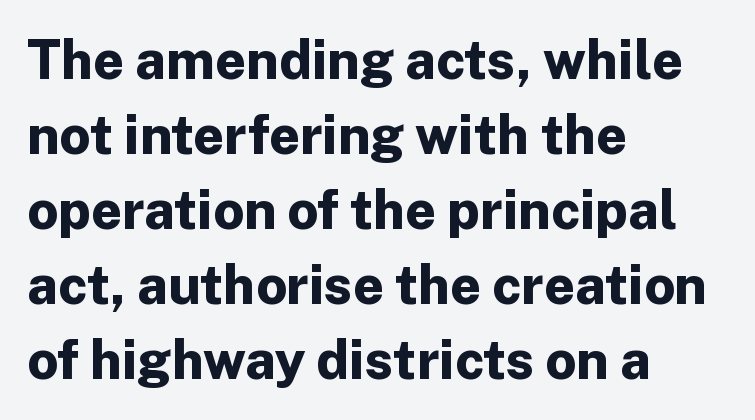
{"serif": "no", "italic": "no", "bold": "yes", "weight": "bold", "width": "normal", "stroke_contrast": "low", "x_height": "medium", "monospaced": "no", "underline": "no", "align": "left", "line_spacing": "normal", "line_spacing_ratio": 1.39, "letter_spacing": "normal", "letter_spacing_em": 0.0, "glyph_px": 54}
